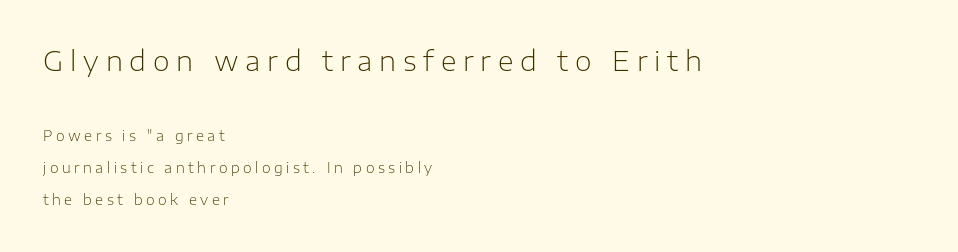
Q: Is the text bold? A: No.
Q: Is the text italic (slanted)? A: No, it is upright.
Q: Is the text underlined? A: No.
Q: How is the paragraph aligned? A: Left-aligned.
Q: Is the spacing between letters normal or unusually wide? A: Unusually wide.
Q: Is the spacing between lines tight, normal or loose? A: Loose.
Q: Which block of text is set in a larger size, the first (top) or the second (bottom)? A: The first (top) one.
